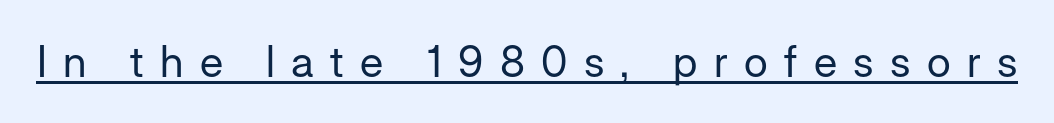
{"serif": "no", "italic": "no", "bold": "no", "weight": "regular", "width": "normal", "stroke_contrast": "low", "x_height": "medium", "monospaced": "no", "underline": "yes", "letter_spacing": "wide", "letter_spacing_em": 0.38, "glyph_px": 43}
